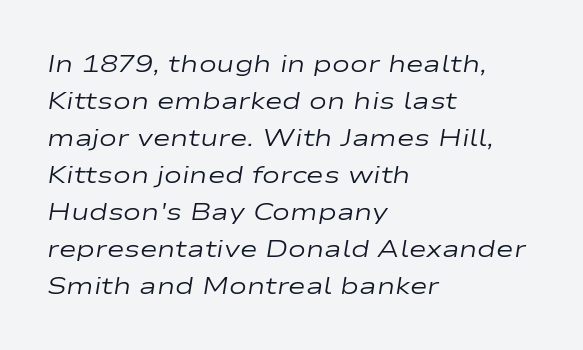
The image shows 24 px text type, italic (leaning right); set left-aligned, normal line spacing (1.54x), normal letter spacing, not underlined.
